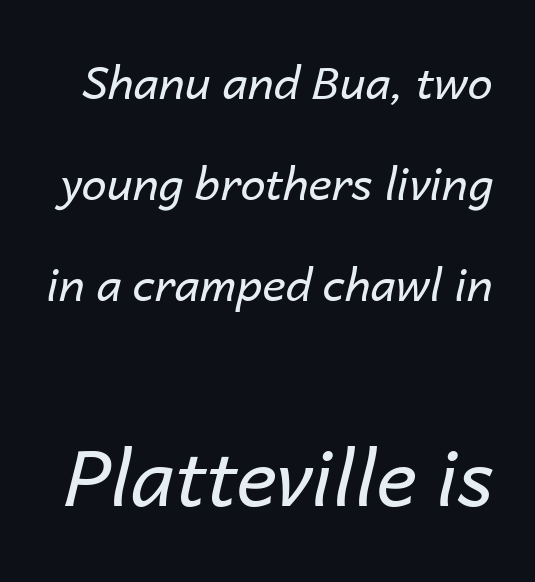
Spacing verdict: proportional, widths tailored to each character. Anything drawn beneath the words? Only blank space. You can tell it's italic because the verticals aren't actually vertical. The rendering enlarges the type as you move from the upper chunk to the lower.
